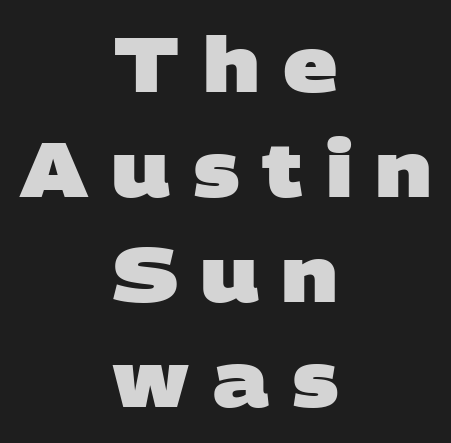
The image shows 76 px heavy, wide sans-serif type; set centered, normal line spacing (1.38x), unusually wide letter spacing (+0.3 em), not underlined; low stroke contrast and a large x-height.
